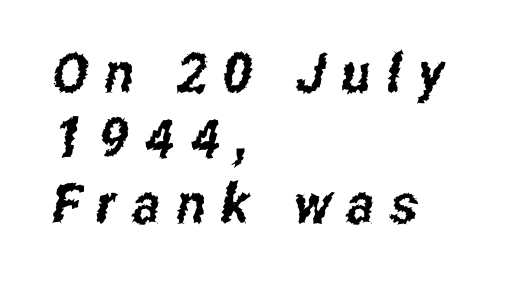
The image shows 55 px condensed sans-serif type; set left-aligned, line spacing 1.19x, unusually wide letter spacing (+0.29 em), not underlined; low stroke contrast and a medium x-height.
